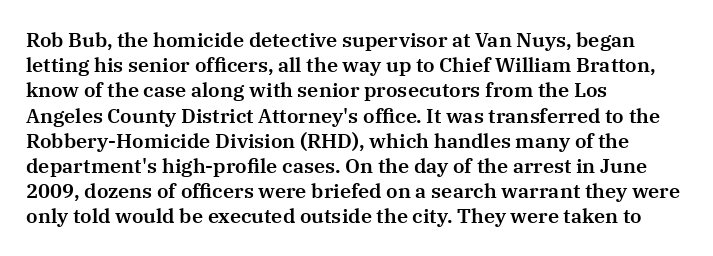
{"italic": "no", "underline": "no", "align": "left", "line_spacing": "normal", "line_spacing_ratio": 1.26, "letter_spacing": "normal", "letter_spacing_em": 0.0, "glyph_px": 20}
